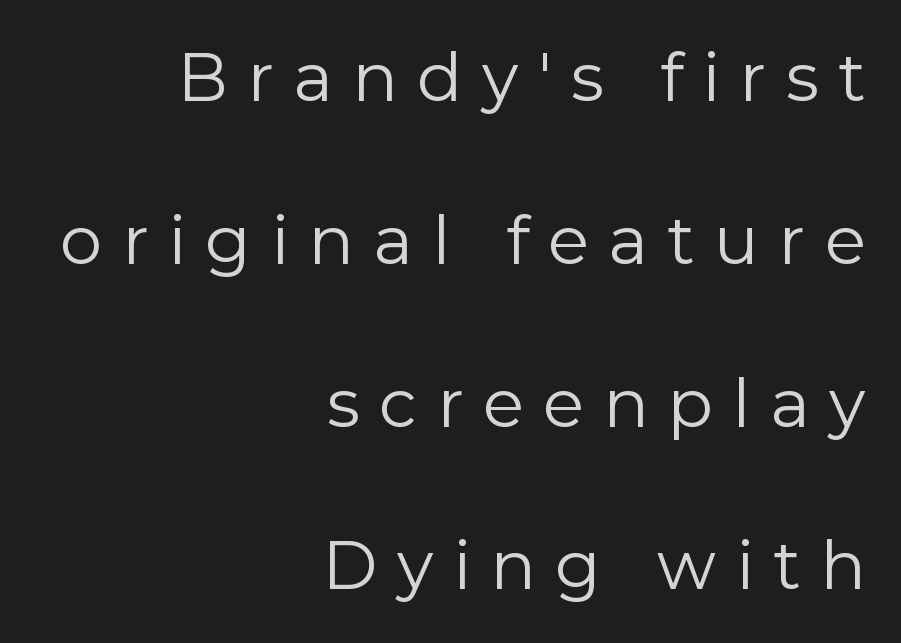
{"serif": "no", "italic": "no", "bold": "no", "weight": "regular", "width": "normal", "stroke_contrast": "low", "x_height": "medium", "monospaced": "no", "underline": "no", "align": "right", "line_spacing": "loose", "line_spacing_ratio": 2.43, "letter_spacing": "wide", "letter_spacing_em": 0.29, "glyph_px": 67}
